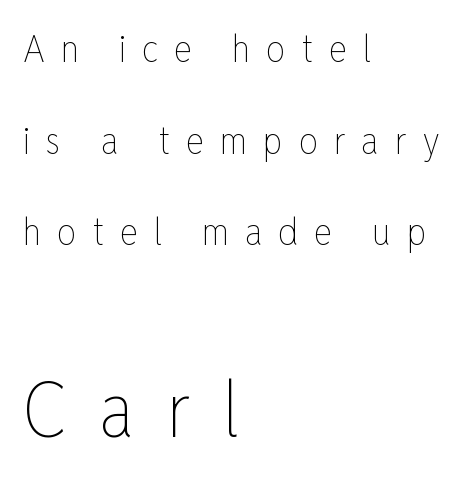
{"italic": "no", "bold": "no", "weight": "thin", "width": "condensed", "stroke_contrast": "low", "x_height": "medium", "monospaced": "no", "underline": "no", "align": "left", "line_spacing": "loose", "line_spacing_ratio": 2.41, "letter_spacing": "wide", "letter_spacing_em": 0.42, "larger_block": "second", "size_ratio": 2.03, "glyph_px": 77}
